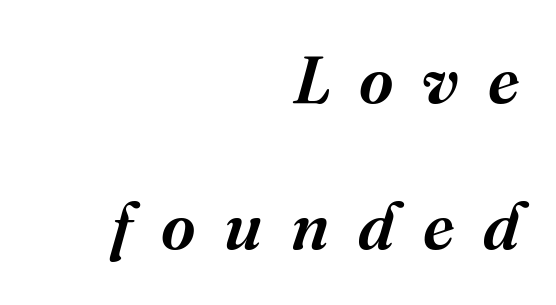
Q: Is the text italic (slanted)? A: Yes, it leans right by about 16 degrees.
Q: Is the typeface a serif or a sans-serif typeface? A: Serif.
Q: Is the text underlined? A: No.
Q: How is the paragraph aligned? A: Right-aligned.
Q: Is the spacing between letters normal or unusually wide? A: Unusually wide.
Q: Is the spacing between lines tight, normal or loose? A: Loose.
Q: Width (condensed, normal, or wide)? A: Normal.
Q: Stroke contrast? A: Medium.
Q: x-height? A: Medium.
Q: Monospaced? A: No.
